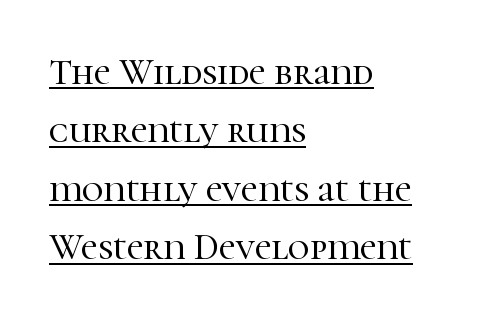
{"serif": "yes", "italic": "no", "width": "normal", "stroke_contrast": "high", "x_height": "medium", "monospaced": "no", "underline": "yes", "align": "left", "line_spacing": "normal", "line_spacing_ratio": 1.58, "letter_spacing": "normal", "letter_spacing_em": 0.0, "glyph_px": 37}
